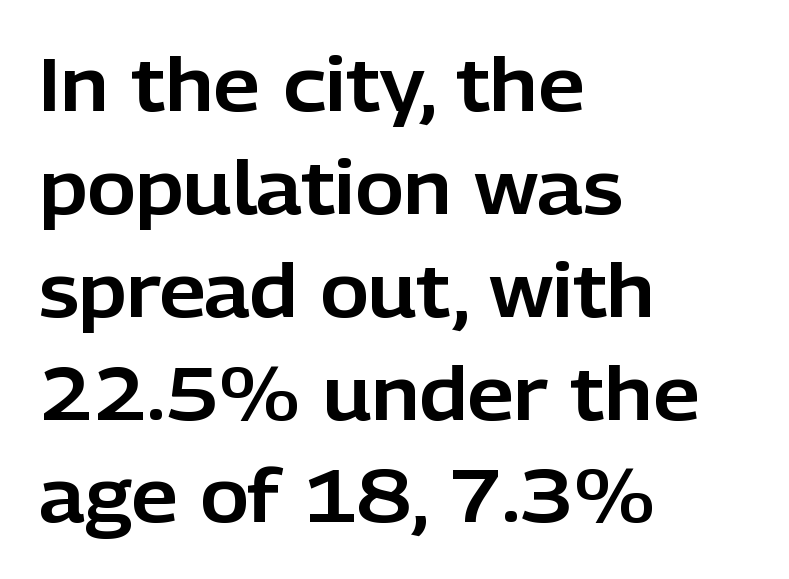
The image shows 74 px sans-serif type, upright; set left-aligned, normal line spacing (1.39x), normal letter spacing, not underlined; low stroke contrast and a medium x-height.
